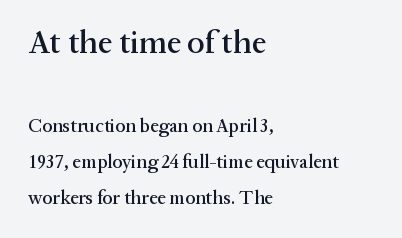
{"serif": "yes", "italic": "no", "width": "normal", "stroke_contrast": "medium", "x_height": "medium", "monospaced": "no", "underline": "no", "align": "left", "line_spacing": "loose", "line_spacing_ratio": 1.9, "letter_spacing": "normal", "letter_spacing_em": 0.0, "larger_block": "first", "size_ratio": 1.74, "glyph_px": 33}
